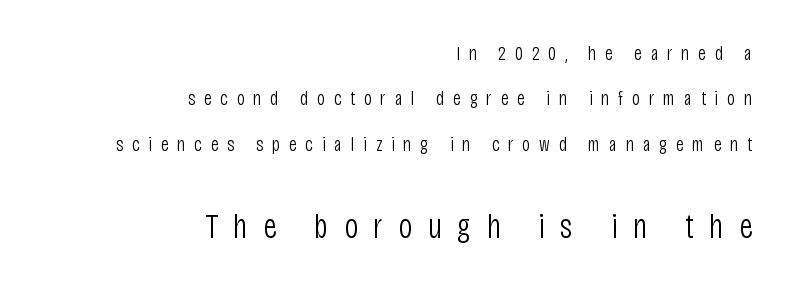
The more generous point size was reserved for the lower chunk. Looks like regular typesetting: each glyph gets only the width it needs. Style check: upright. Letterform terminals end flat and unadorned throughout the passage. The weight would be labelled regular, book, light, or lighter still.
